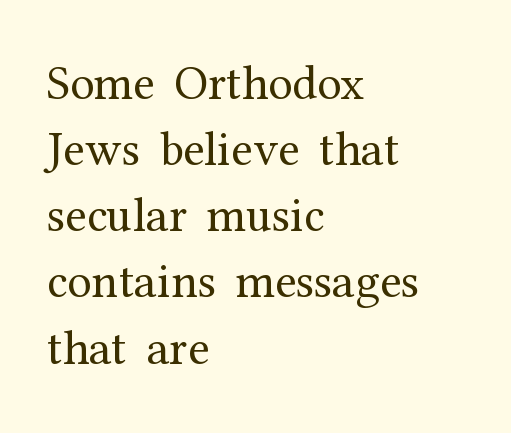
The image shows 49 px regular-weight serif type, upright; set left-aligned, normal line spacing (1.35x), normal letter spacing, not underlined; medium stroke contrast and a medium x-height.
